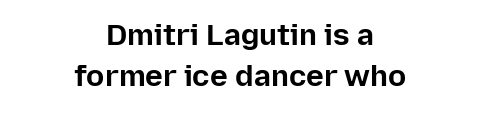
The image shows 30 px bold sans-serif type, upright; set centered, normal line spacing (1.36x), normal letter spacing, not underlined; low stroke contrast and a medium x-height.
